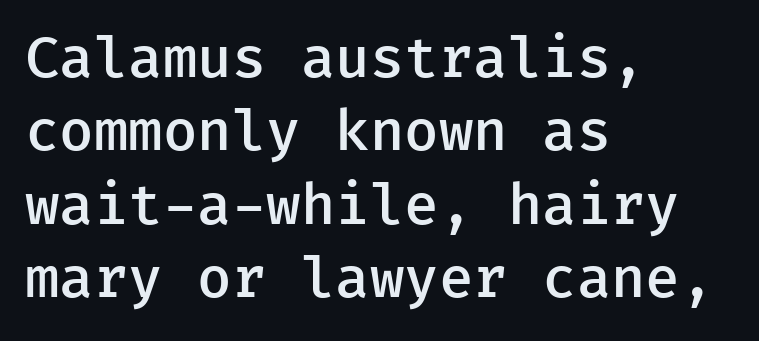
{"serif": "no", "italic": "no", "bold": "semi", "weight": "semibold", "width": "normal", "stroke_contrast": "low", "x_height": "medium", "monospaced": "yes", "underline": "no", "align": "left", "line_spacing": "normal", "line_spacing_ratio": 1.31, "letter_spacing": "normal", "letter_spacing_em": 0.0, "glyph_px": 56}
